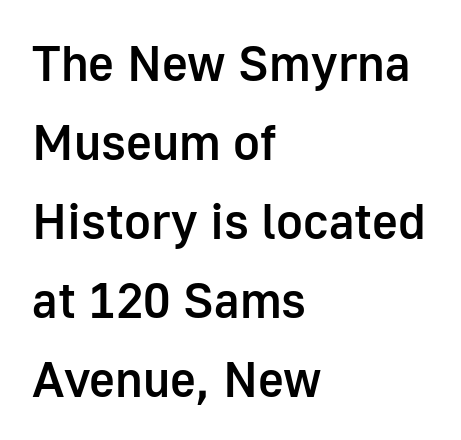
{"serif": "no", "italic": "no", "bold": "semi", "weight": "semibold", "width": "normal", "stroke_contrast": "low", "x_height": "medium", "monospaced": "no", "underline": "no", "align": "left", "line_spacing": "normal", "line_spacing_ratio": 1.58, "letter_spacing": "normal", "letter_spacing_em": 0.0, "glyph_px": 50}
